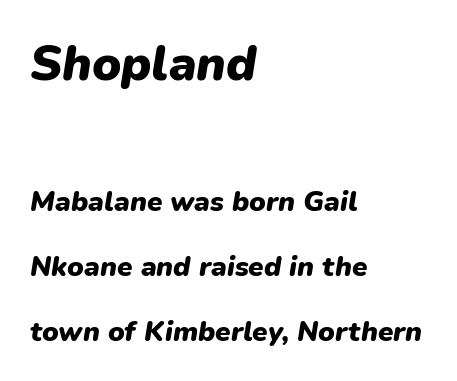
The image shows 49 px heavy type, italic (leaning right); set left-aligned, loose line spacing (2.31x), normal letter spacing, not underlined; the first (top) block is 1.75x larger; low stroke contrast and a medium x-height.
